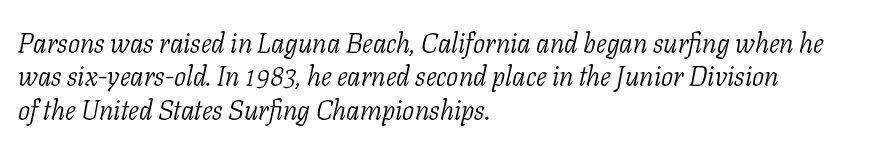
Q: Is the text bold? A: No.
Q: Is the text italic (slanted)? A: Yes, it leans right by about 11 degrees.
Q: Is the text underlined? A: No.
Q: How is the paragraph aligned? A: Left-aligned.
Q: Is the spacing between letters normal or unusually wide? A: Normal.
